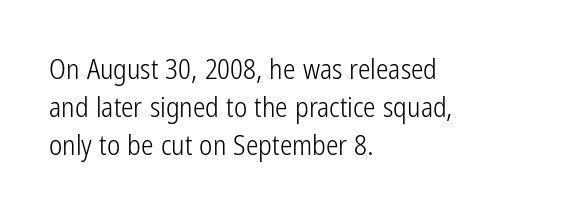
The image shows 28 px light, condensed sans-serif type, upright; set left-aligned, normal line spacing (1.36x), normal letter spacing, not underlined; low stroke contrast and a medium x-height.
